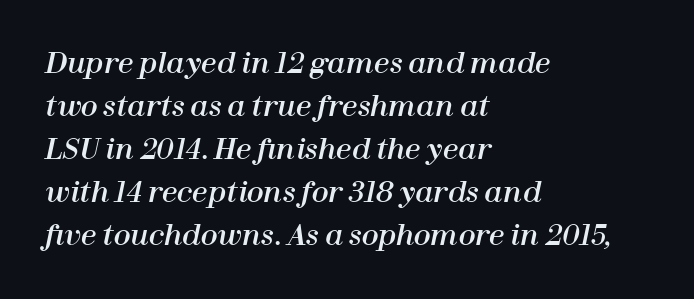
Q: Is the text italic (slanted)? A: Yes, it leans right by about 12 degrees.
Q: Is the text underlined? A: No.
Q: How is the paragraph aligned? A: Left-aligned.
Q: Is the spacing between letters normal or unusually wide? A: Normal.
Q: Is the spacing between lines tight, normal or loose? A: Normal.
Q: Width (condensed, normal, or wide)? A: Normal.
Q: Stroke contrast? A: High.
Q: x-height? A: Medium.
Q: Monospaced? A: No.
